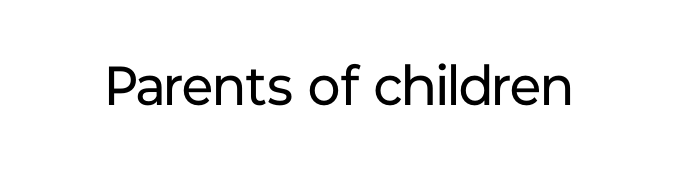
A typesetter would call this proportional, since set widths differ per character. The font sits on the lighter half of the weight spectrum, regular included. Italic? Not at all — the glyphs are vertical. Clear beneath every line of the passage. The letters sit at their default tracking, neither squeezed nor spread. This sample uses a sans-serif face.
